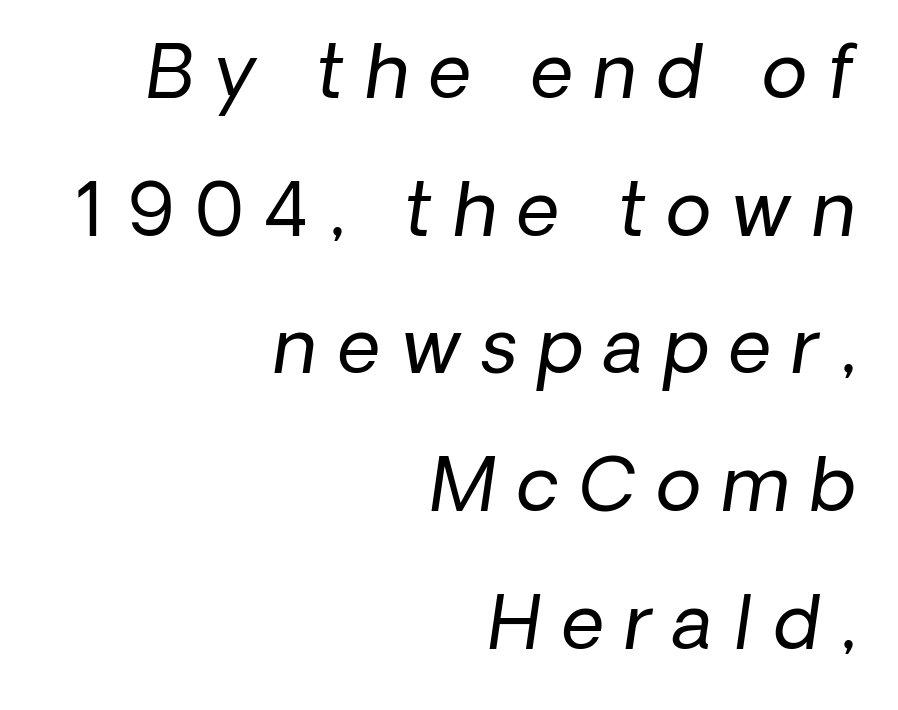
Q: Is the text bold? A: No.
Q: Is the typeface a serif or a sans-serif typeface? A: Sans-serif.
Q: Is the text underlined? A: No.
Q: How is the paragraph aligned? A: Right-aligned.
Q: Is the spacing between letters normal or unusually wide? A: Unusually wide.
Q: Width (condensed, normal, or wide)? A: Normal.
Q: Stroke contrast? A: Low.
Q: x-height? A: Medium.
Q: Monospaced? A: No.
